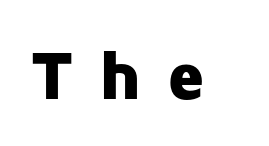
The image shows 69 px heavy sans-serif type, upright; set unusually wide letter spacing (+0.36 em), not underlined; low stroke contrast and a medium x-height.
